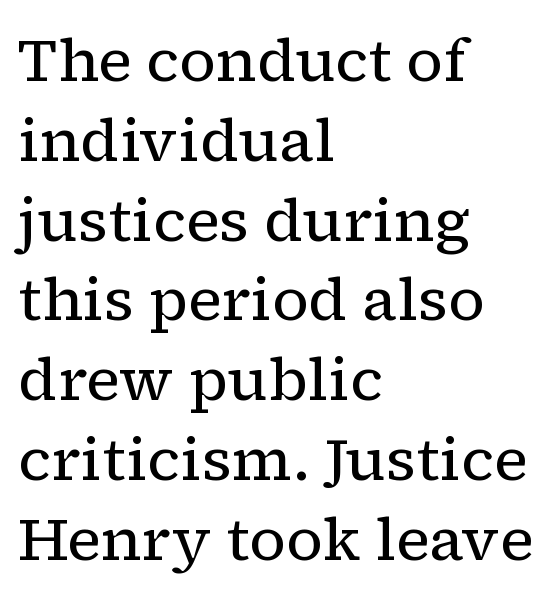
Q: Is the text bold? A: No.
Q: Is the text italic (slanted)? A: No, it is upright.
Q: Is the typeface a serif or a sans-serif typeface? A: Serif.
Q: Is the text underlined? A: No.
Q: How is the paragraph aligned? A: Left-aligned.
Q: Is the spacing between letters normal or unusually wide? A: Normal.
Q: Is the spacing between lines tight, normal or loose? A: Normal.
Q: Width (condensed, normal, or wide)? A: Normal.
Q: Stroke contrast? A: Low.
Q: x-height? A: Medium.
Q: Monospaced? A: No.
